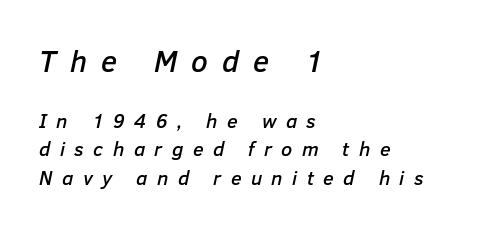
{"italic": "yes", "lean": "right", "slant_degrees": 12, "width": "normal", "stroke_contrast": "low", "x_height": "medium", "monospaced": "no", "underline": "no", "align": "left", "line_spacing": "normal", "line_spacing_ratio": 1.43, "letter_spacing": "wide", "letter_spacing_em": 0.47, "larger_block": "first", "size_ratio": 1.5, "glyph_px": 30}
